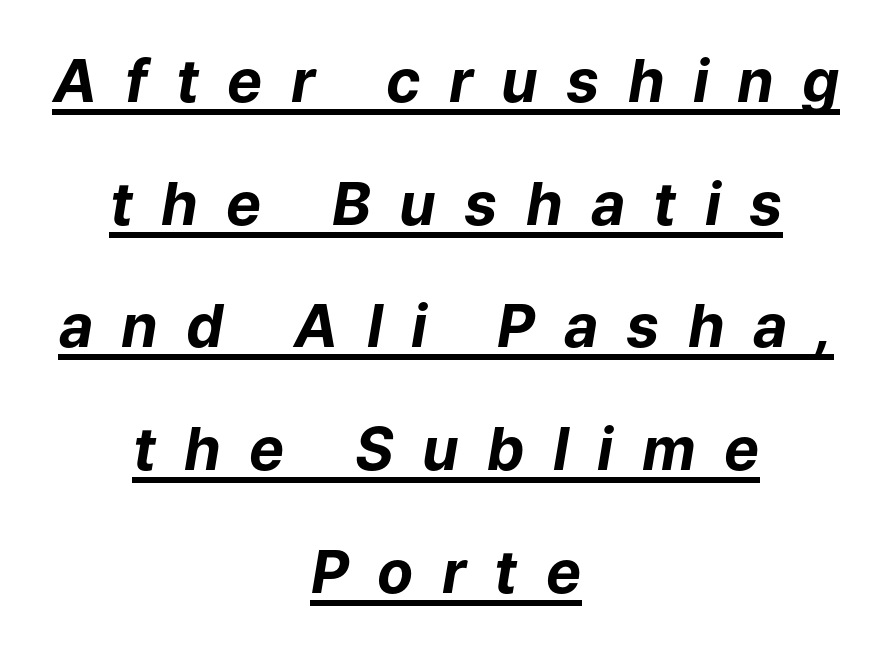
Weight: bold. Inter-character spacing is expanded well beyond the font's built-in metrics. Looks like someone drew a line under every word here. Is this a fixed-width face? No — the glyphs have proportional, varying widths. Whoever set this chose breathing room over compactness in the vertical rhythm. There's an unmistakable incline to the writing here.
